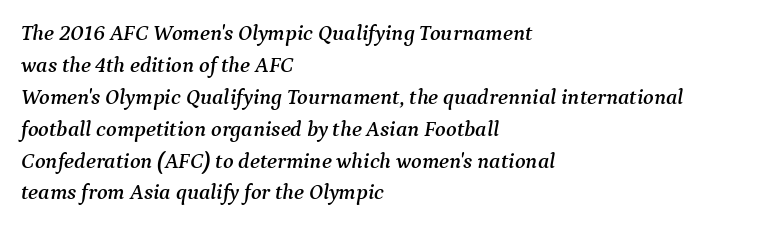
These lines sit exactly where default settings would place them. Tracking value appears to be zero — textbook default spacing. These lines are set flush left with a ragged right edge. The passage shown is not underscored anywhere. Compared with ordinary roman type, these characters are visibly tilted.
